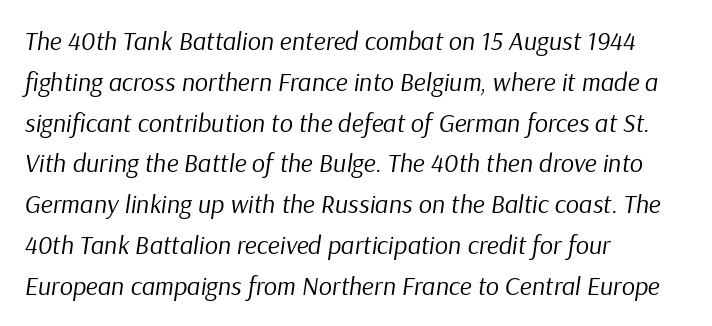
Heft: none added — not bold. It's the slanting kind of type. Decoration check: the copy has no underline. There is no visible air inserted between adjacent glyphs. Summary of vertical rhythm: regular, with standard interline spacing.
